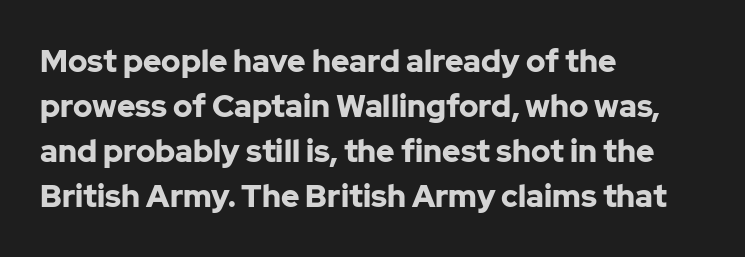
The image shows 31 px bold sans-serif type, upright; set left-aligned, normal line spacing (1.45x), normal letter spacing, not underlined; low stroke contrast and a medium x-height.
